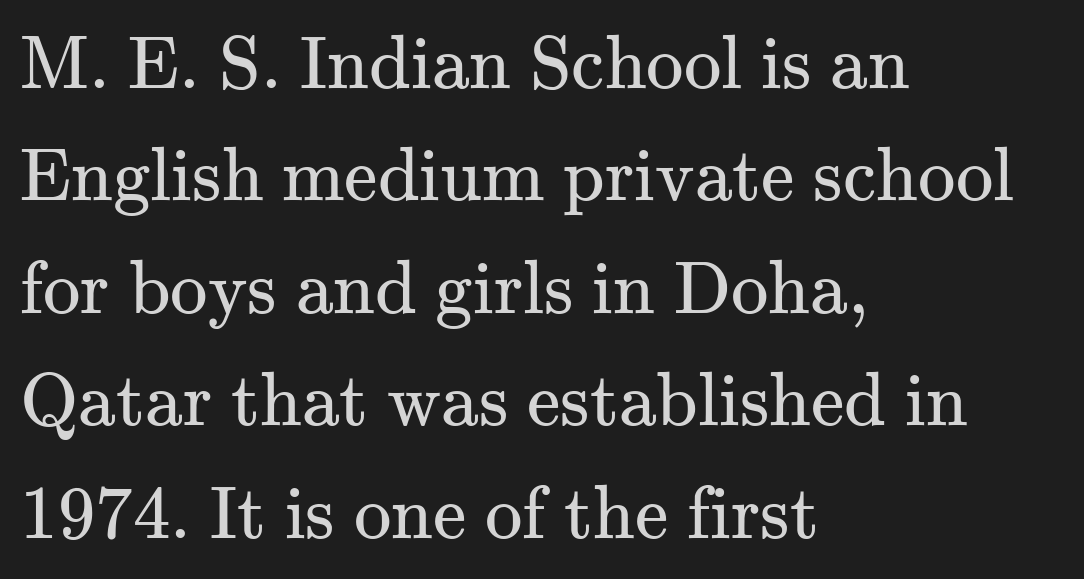
The image shows 75 px regular-weight serif type, upright; set left-aligned, normal line spacing (1.5x), normal letter spacing, not underlined; medium stroke contrast and a small x-height.
